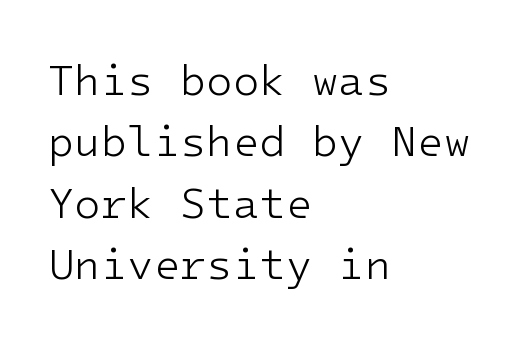
The image shows 43 px light sans-serif type, upright; set left-aligned, normal line spacing (1.43x), normal letter spacing, not underlined; low stroke contrast and a medium x-height.
